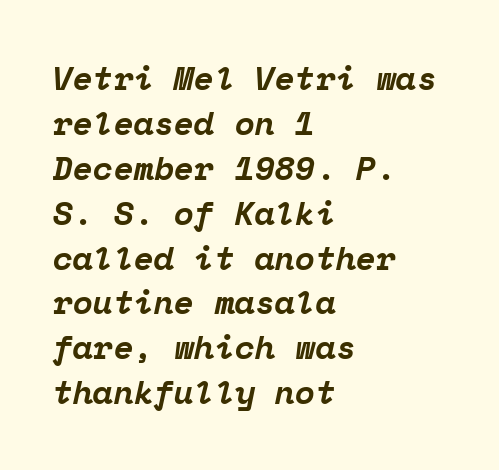
Q: Is the text bold? A: Yes.
Q: Is the text italic (slanted)? A: Yes, it leans right by about 12 degrees.
Q: Is the typeface a serif or a sans-serif typeface? A: Serif.
Q: Is the text underlined? A: No.
Q: How is the paragraph aligned? A: Left-aligned.
Q: Is the spacing between letters normal or unusually wide? A: Normal.
Q: Is the spacing between lines tight, normal or loose? A: Normal.
Q: Width (condensed, normal, or wide)? A: Normal.
Q: Stroke contrast? A: Low.
Q: x-height? A: Medium.
Q: Monospaced? A: Yes.
